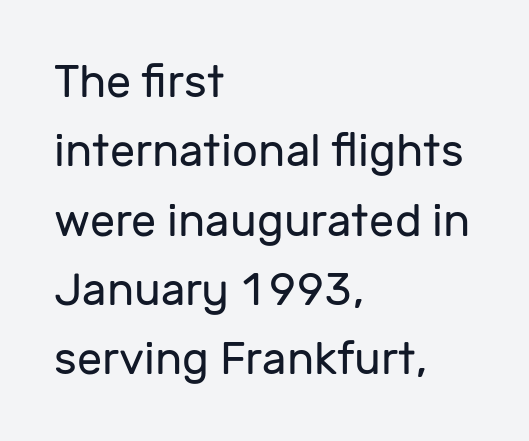
Tracking value appears to be zero — textbook default spacing. Each new line begins a customary step beneath the previous one. The letters look calm and open, with moderate or lighter stems. The gap between lines stays unmarked.
